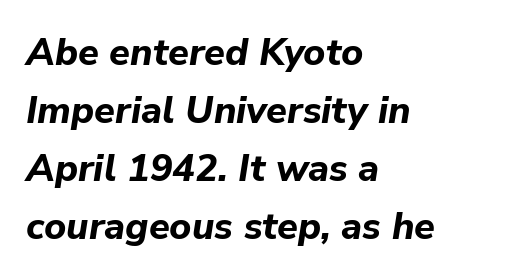
{"italic": "yes", "lean": "right", "slant_degrees": 9, "bold": "yes", "weight": "bold", "width": "normal", "stroke_contrast": "low", "x_height": "medium", "monospaced": "no", "underline": "no", "align": "left", "line_spacing": "normal", "line_spacing_ratio": 1.53, "letter_spacing": "normal", "letter_spacing_em": 0.0, "glyph_px": 38}
